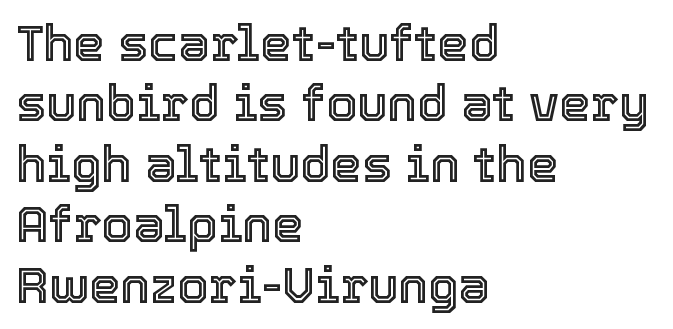
{"italic": "no", "width": "normal", "x_height": "medium", "monospaced": "no", "underline": "no", "align": "left", "line_spacing_ratio": 1.21, "letter_spacing": "normal", "letter_spacing_em": 0.0, "glyph_px": 50}
